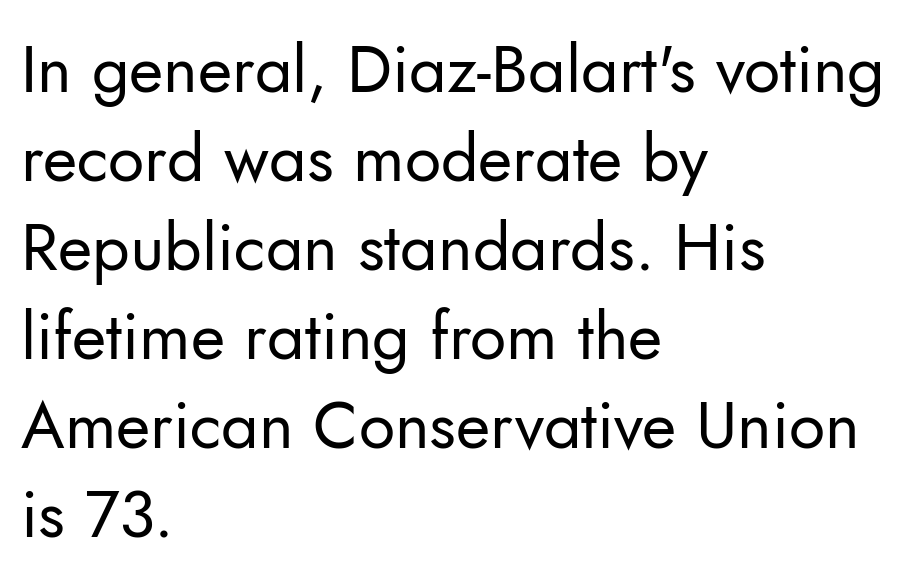
The rendering anchors every line to the left-hand side. Descender tails drop into unmarked territory. Do the characters align in a grid? No, the font is proportional. Think standard paragraph weight, or any step lighter than that. Between one letter and the next there's only the usual sliver of space.
